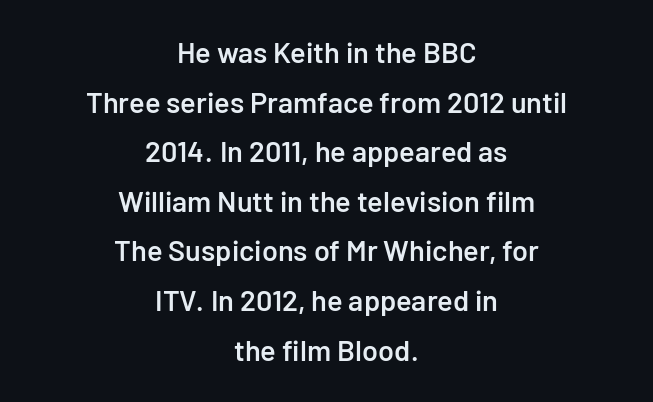
Check under the words: just untouched page. Vertical strokes here are truly vertical. Default kerning and tracking; the words read as compact shapes. The strokes are fattened partway — semibold, not bold. Teacher's note: observe the equal gaps on both sides — that is centered alignment.
